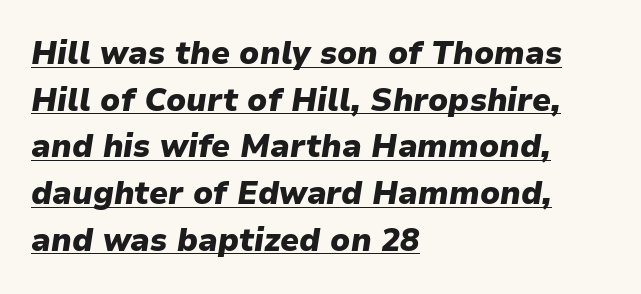
Q: Is the text bold? A: Yes.
Q: Is the text italic (slanted)? A: Yes, it leans right by about 9 degrees.
Q: Is the text underlined? A: Yes.
Q: How is the paragraph aligned? A: Left-aligned.
Q: Is the spacing between letters normal or unusually wide? A: Normal.
Q: Is the spacing between lines tight, normal or loose? A: Normal.
Q: Width (condensed, normal, or wide)? A: Normal.
Q: Stroke contrast? A: Low.
Q: x-height? A: Medium.
Q: Monospaced? A: No.
